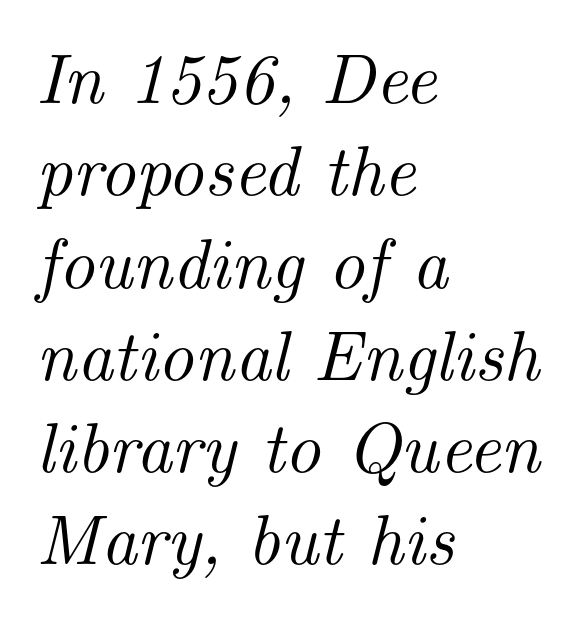
{"serif": "yes", "italic": "yes", "lean": "right", "slant_degrees": 14, "width": "normal", "stroke_contrast": "medium", "x_height": "small", "monospaced": "no", "underline": "no", "align": "left", "line_spacing": "normal", "line_spacing_ratio": 1.3, "letter_spacing": "normal", "letter_spacing_em": 0.0, "glyph_px": 71}
